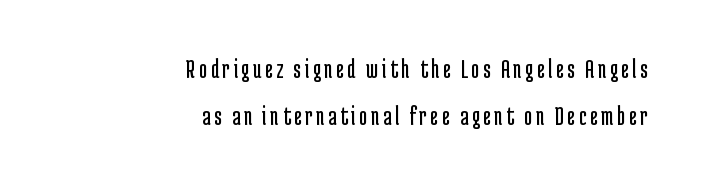
Style check: upright. A light-to-regular cut is what we see here. These lines are composed in type without serifs. The face used here is proportionally spaced, like ordinary book or web type.
